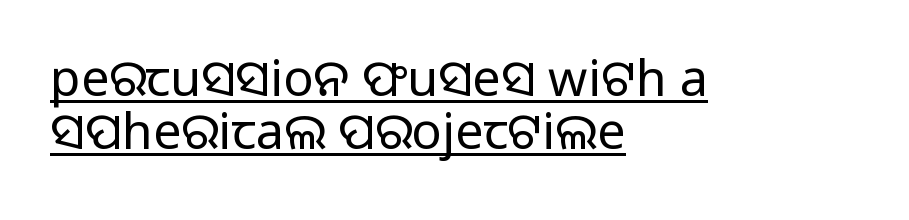
The image shows 50 px regular-weight sans-serif type, upright; set left-aligned, tight line spacing (1.06x), normal letter spacing, underlined; low stroke contrast and a medium x-height.
